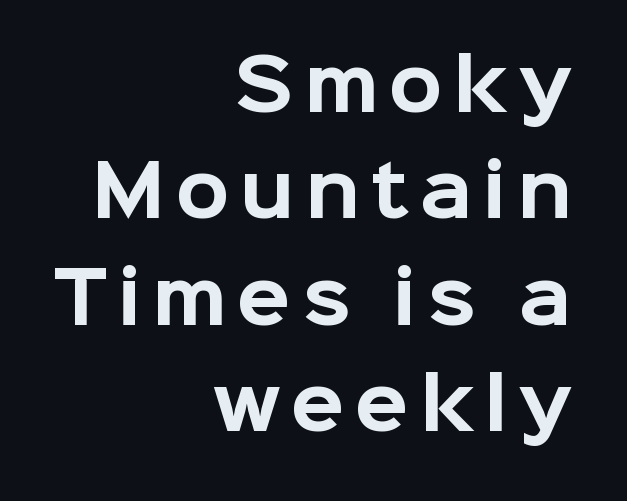
Interline gaps are of average width in this sample. The letters are bold, with thick, heavy strokes. Is this a fixed-width face? No — the glyphs have proportional, varying widths. The passage is arranged like a letterhead date or caption credit — flush right.
